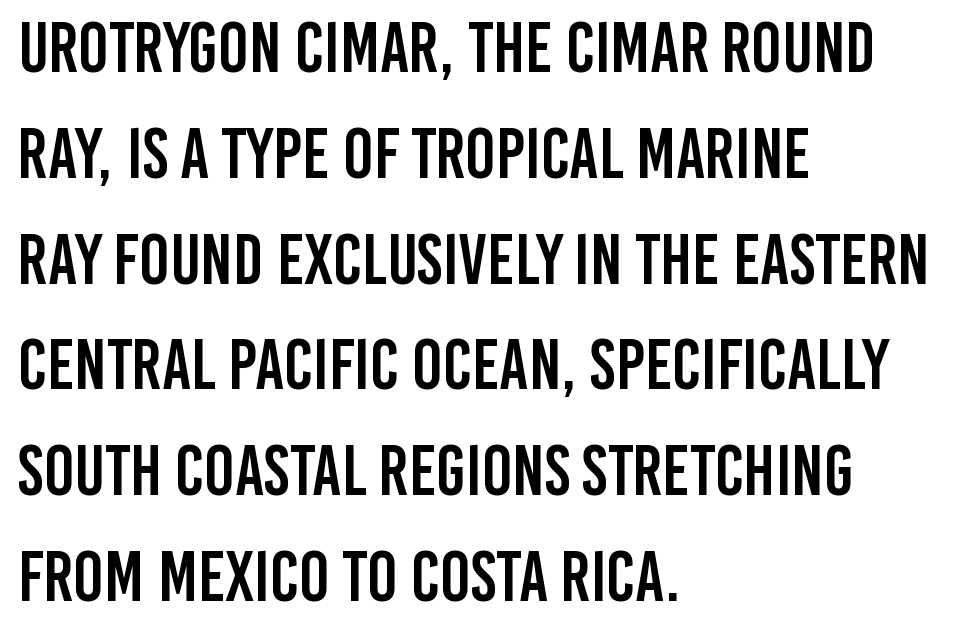
Q: Is the text italic (slanted)? A: No, it is upright.
Q: Is the typeface a serif or a sans-serif typeface? A: Sans-serif.
Q: Is the text underlined? A: No.
Q: How is the paragraph aligned? A: Left-aligned.
Q: Is the spacing between letters normal or unusually wide? A: Normal.
Q: Is the spacing between lines tight, normal or loose? A: Normal.
Q: Width (condensed, normal, or wide)? A: Condensed.
Q: Stroke contrast? A: Low.
Q: x-height? A: Large.
Q: Monospaced? A: No.
